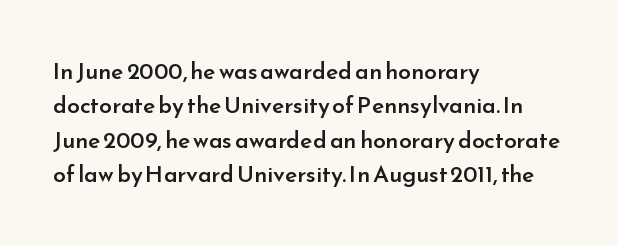
Q: Is the text bold? A: Semi-bold.
Q: Is the text italic (slanted)? A: No, it is upright.
Q: Is the text underlined? A: No.
Q: How is the paragraph aligned? A: Left-aligned.
Q: Is the spacing between letters normal or unusually wide? A: Normal.
Q: Is the spacing between lines tight, normal or loose? A: Normal.
